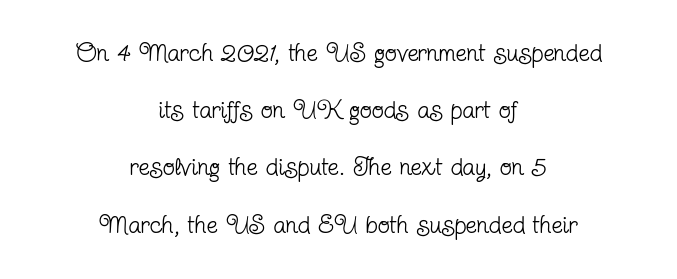
Does the copy run flush right? No — it is centered line by line. A typesetter would mark this as roman, not italic. Compared with typical paragraphs, the rows here are farther apart. Counters stay open thanks to moderate or lighter strokes.
